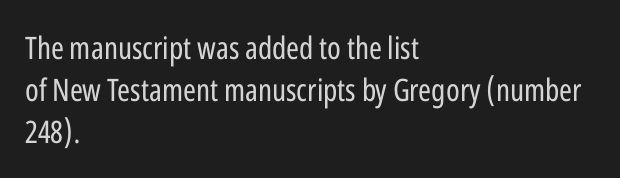
Baseline-to-baseline distance is the conventional proportion of letter height. Stems and bowls with no extra thickness — not bold. Default kerning and tracking; the words read as compact shapes. Nobody drew a line under any word here.
